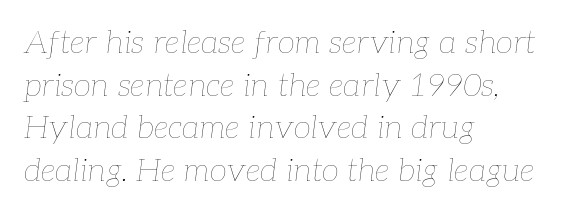
Q: Is the text bold? A: No.
Q: Is the text italic (slanted)? A: Yes, it leans right by about 7 degrees.
Q: Is the text underlined? A: No.
Q: How is the paragraph aligned? A: Left-aligned.
Q: Is the spacing between letters normal or unusually wide? A: Normal.
Q: Is the spacing between lines tight, normal or loose? A: Normal.
Q: Width (condensed, normal, or wide)? A: Normal.
Q: Stroke contrast? A: Low.
Q: x-height? A: Medium.
Q: Monospaced? A: No.
